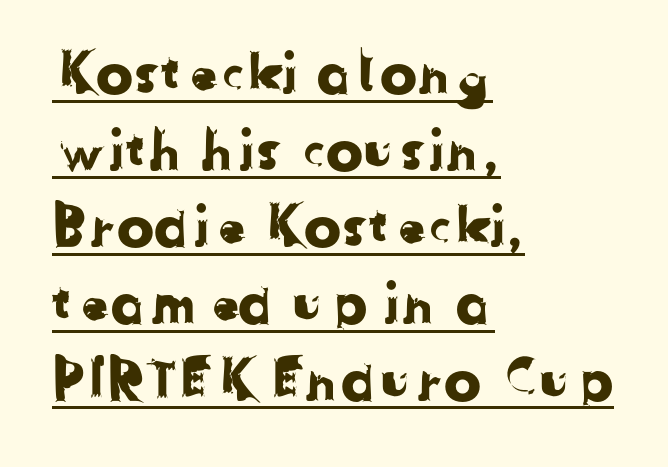
{"serif": "no", "width": "normal", "stroke_contrast": "low", "x_height": "medium", "monospaced": "no", "underline": "yes", "align": "left", "line_spacing": "normal", "line_spacing_ratio": 1.37, "letter_spacing": "normal", "letter_spacing_em": 0.0, "glyph_px": 56}
